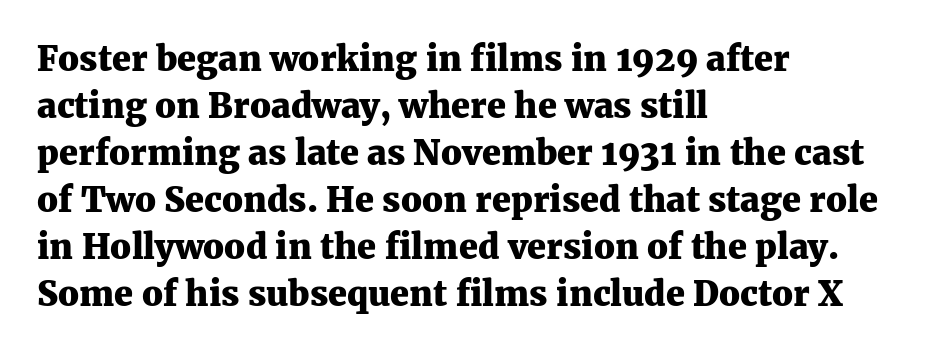
The image shows 34 px heavy serif type, upright; set left-aligned, normal line spacing (1.38x), normal letter spacing, not underlined; medium stroke contrast and a medium x-height.
